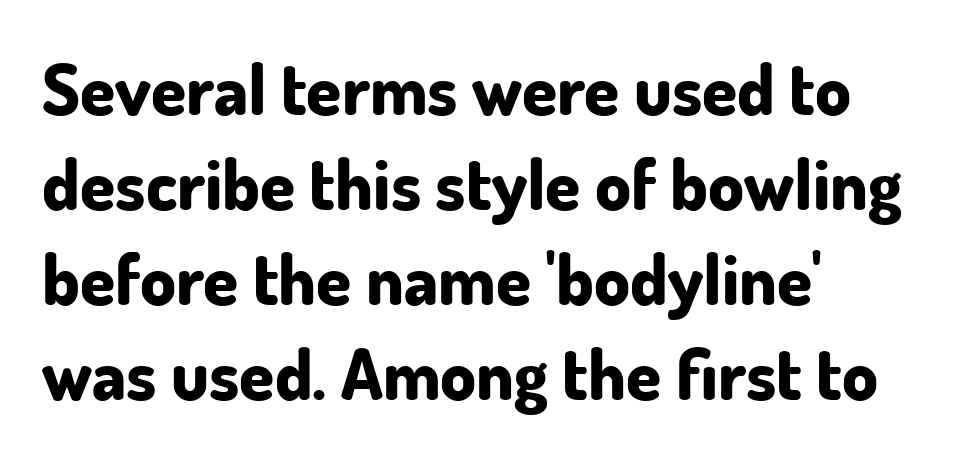
Does extra space separate the letters? No, they use regular spacing. Caption: multi-line text, flush left, ragged right. Type style note: lacks serifs. Note the varied advance widths — an 'i' is clearly narrower than an 'm'. Leading: standard.
